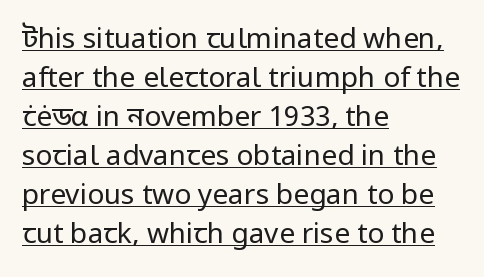
Q: Is the text bold? A: No.
Q: Is the text italic (slanted)? A: No, it is upright.
Q: Is the typeface a serif or a sans-serif typeface? A: Sans-serif.
Q: Is the text underlined? A: Yes.
Q: How is the paragraph aligned? A: Left-aligned.
Q: Is the spacing between letters normal or unusually wide? A: Normal.
Q: Is the spacing between lines tight, normal or loose? A: Normal.
Q: Width (condensed, normal, or wide)? A: Normal.
Q: Stroke contrast? A: Low.
Q: x-height? A: Medium.
Q: Monospaced? A: No.
